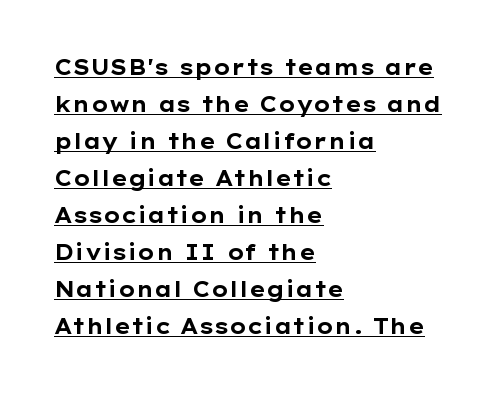
This is underlined copy, the kind a proofreader might mark for attention. Which margin do the lines hug? The left one — the right edge is uneven. Heavy, bold letterforms. Nobody touched the tracking dial on this one. Tall strokes in this sample are plumb rather than angled.
